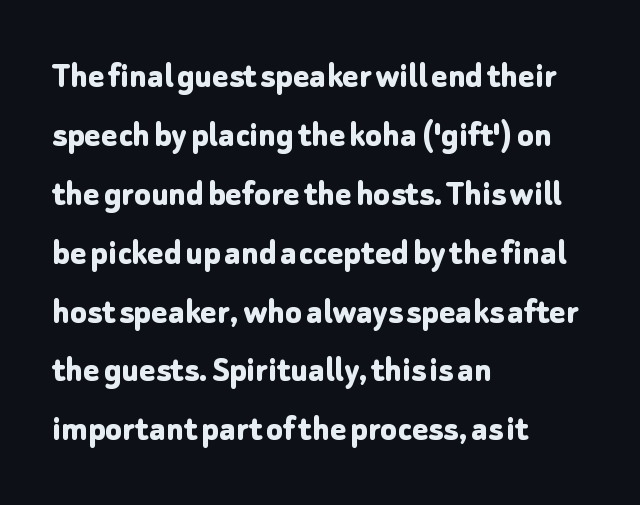
The image shows 38 px bold sans-serif type, upright; set left-aligned, normal line spacing (1.55x), normal letter spacing, not underlined; low stroke contrast and a medium x-height.
